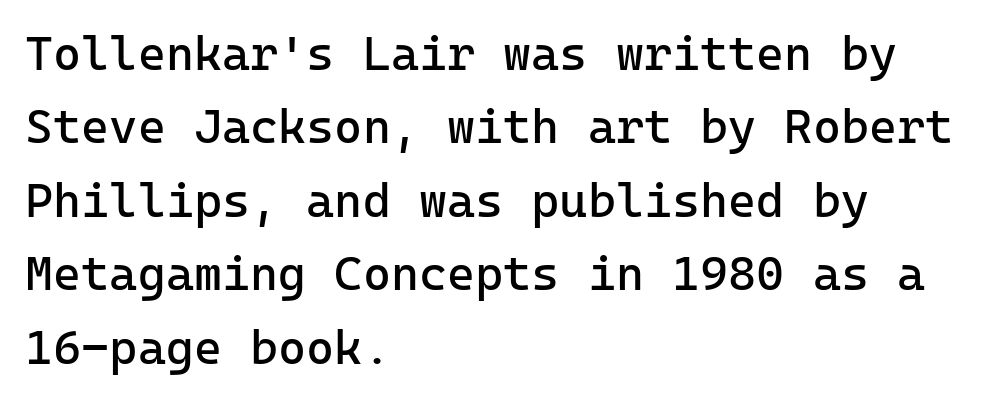
{"serif": "no", "italic": "no", "bold": "no", "weight": "regular", "width": "normal", "stroke_contrast": "low", "x_height": "medium", "underline": "no", "align": "left", "line_spacing": "normal", "line_spacing_ratio": 1.53, "letter_spacing": "normal", "letter_spacing_em": 0.0, "glyph_px": 48}
